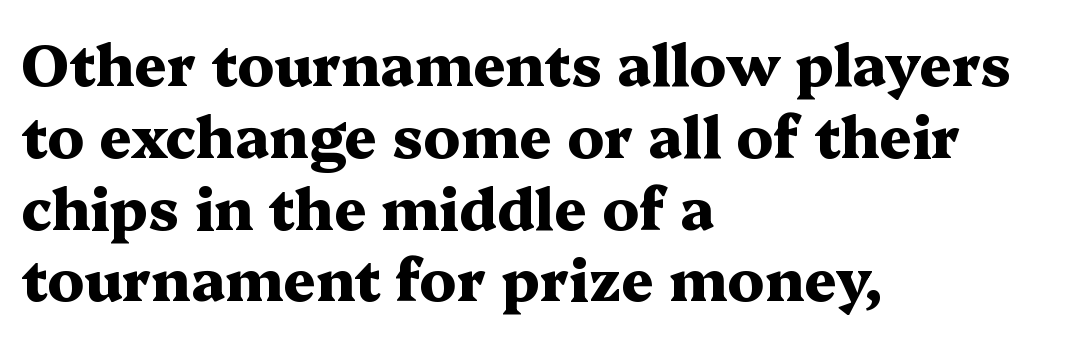
The image shows 57 px heavy, wide serif type, upright; set left-aligned, normal line spacing (1.26x), normal letter spacing, not underlined; medium stroke contrast and a medium x-height.
